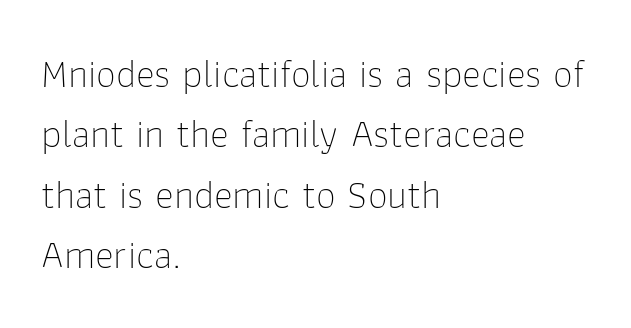
The gaps between neighbouring characters are ordinary and unremarkable. Evenly set lines give the paragraph a standard silhouette. Is there any slant? The stems are plumb. Varying glyph widths throughout — classic text-font behaviour.
